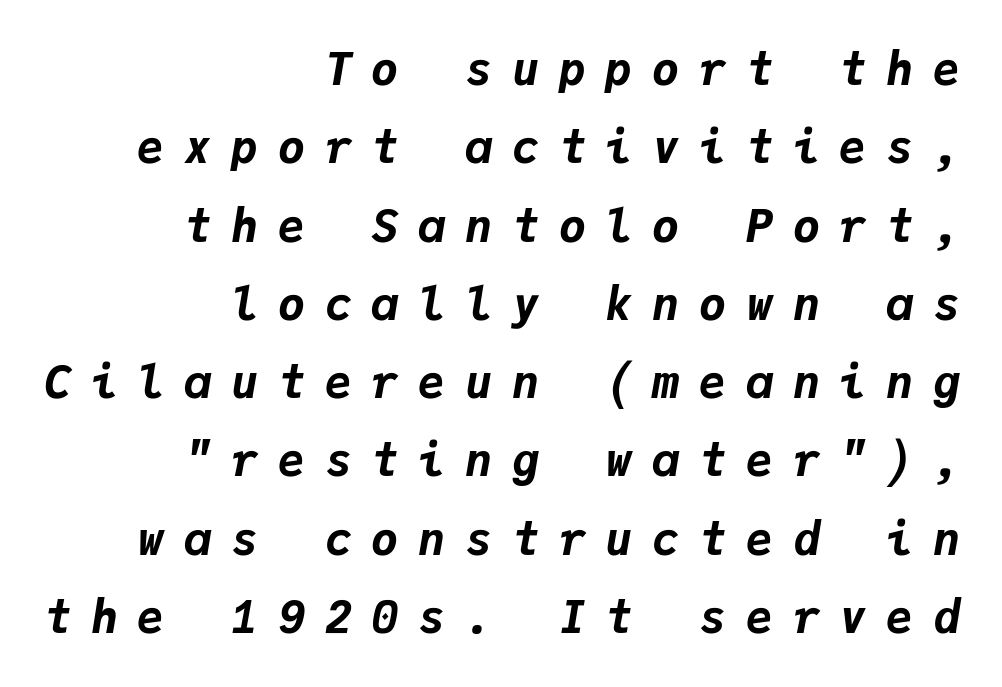
{"italic": "yes", "lean": "right", "slant_degrees": 9, "bold": "yes", "weight": "bold", "width": "normal", "stroke_contrast": "low", "x_height": "medium", "monospaced": "yes", "underline": "no", "align": "right", "line_spacing_ratio": 1.74, "letter_spacing": "wide", "letter_spacing_em": 0.44, "glyph_px": 45}
